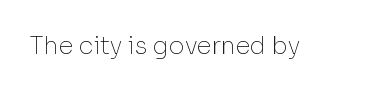
Only glyphs here, with clear space below each row. Notice how the stems are strictly vertical — no italics here. Between one letter and the next there's only the usual sliver of space. Is this a heavy cut? Hardly; it is regular or lighter.
